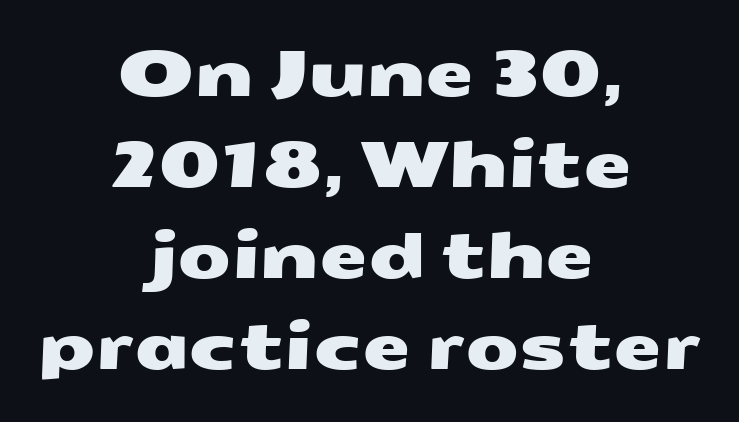
{"serif": "no", "width": "wide", "stroke_contrast": "medium", "x_height": "medium", "monospaced": "no", "underline": "no", "align": "center", "line_spacing": "normal", "line_spacing_ratio": 1.47, "letter_spacing": "normal", "letter_spacing_em": 0.0, "glyph_px": 62}
